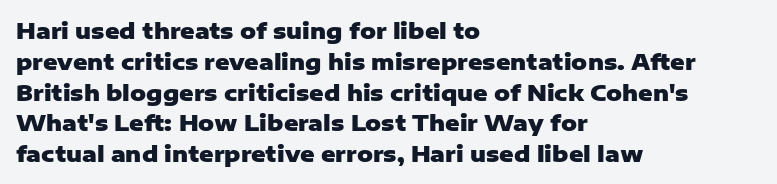
Q: Is the text bold? A: Yes.
Q: Is the text italic (slanted)? A: No, it is upright.
Q: Is the text underlined? A: No.
Q: How is the paragraph aligned? A: Left-aligned.
Q: Is the spacing between letters normal or unusually wide? A: Normal.
Q: Is the spacing between lines tight, normal or loose? A: Normal.
